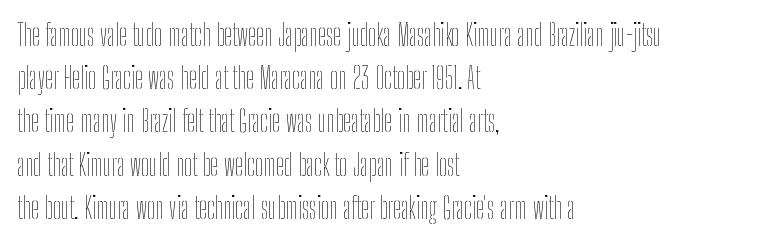
The image shows 29 px thin, condensed type, upright; set left-aligned, normal line spacing (1.49x), normal letter spacing, not underlined; low stroke contrast and a medium x-height.
